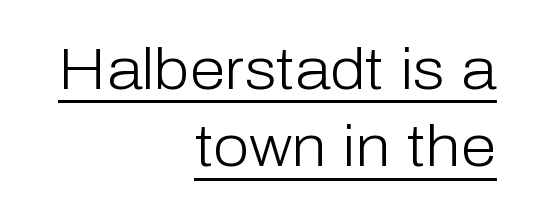
{"serif": "no", "italic": "no", "bold": "no", "weight": "light", "width": "normal", "stroke_contrast": "low", "x_height": "medium", "monospaced": "no", "underline": "yes", "align": "right", "line_spacing": "normal", "line_spacing_ratio": 1.33, "letter_spacing": "normal", "letter_spacing_em": 0.0, "glyph_px": 58}
